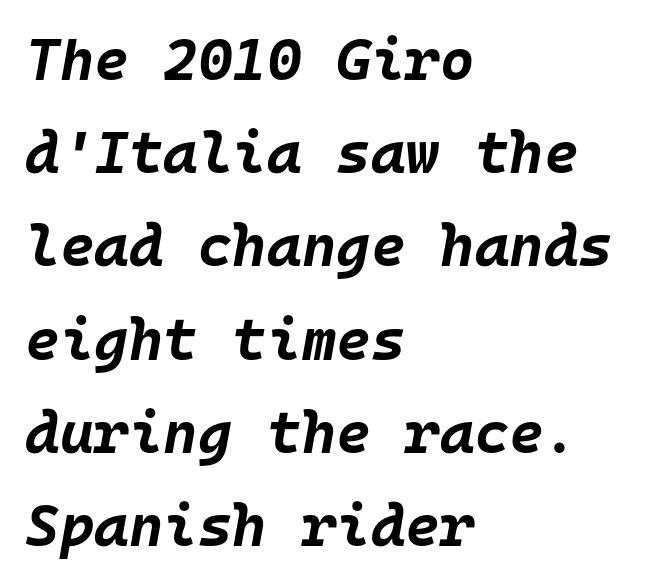
The image shows 59 px bold type, italic (leaning right), monospaced; set left-aligned, normal line spacing (1.58x), normal letter spacing, not underlined; low stroke contrast and a large x-height.
